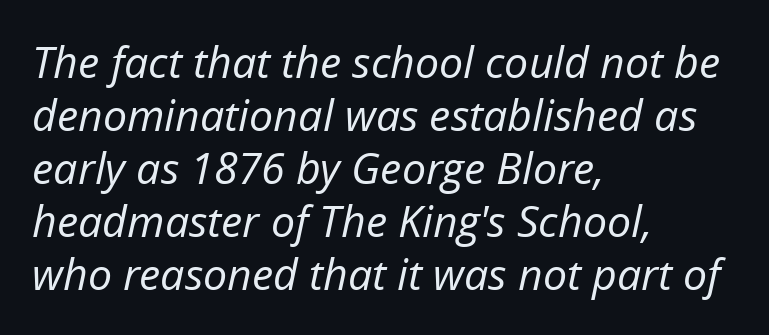
You could not count columns in this text — the font is proportionally spaced. The face used here is rendered with its standard letterfit. No word sits above an underline. The face used here has a pronounced slope to its letters.
